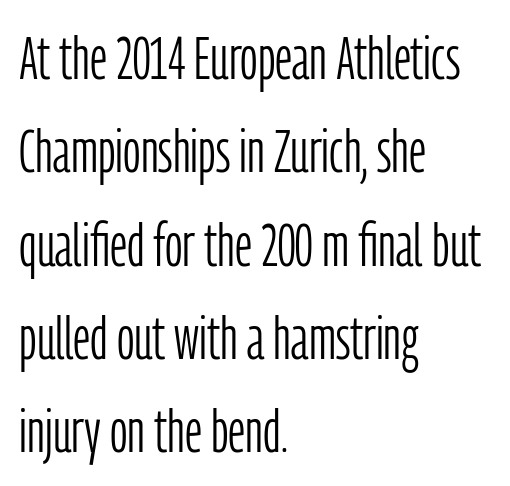
{"serif": "no", "italic": "no", "bold": "no", "weight": "light", "width": "condensed", "stroke_contrast": "low", "x_height": "medium", "monospaced": "no", "underline": "no", "align": "left", "line_spacing": "normal", "line_spacing_ratio": 1.53, "letter_spacing": "normal", "letter_spacing_em": 0.0, "glyph_px": 61}
